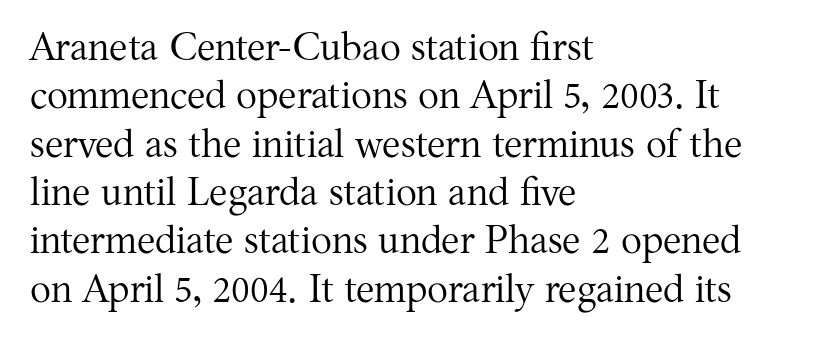
{"serif": "yes", "italic": "no", "bold": "no", "weight": "regular", "width": "normal", "stroke_contrast": "medium", "x_height": "medium", "monospaced": "no", "underline": "no", "align": "left", "line_spacing_ratio": 1.24, "letter_spacing": "normal", "letter_spacing_em": 0.0, "glyph_px": 39}
